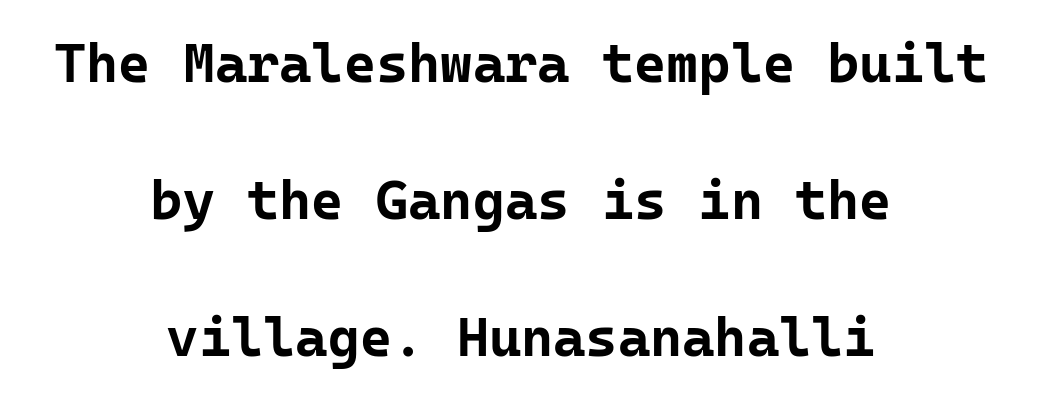
The image shows 55 px bold sans-serif type, upright, monospaced; set centered, loose line spacing (2.49x), normal letter spacing, not underlined; low stroke contrast and a medium x-height.
